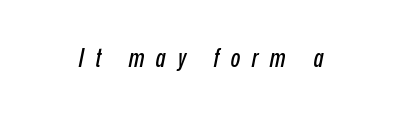
Descenders are the only things crossing below the line. The specimen reads as italic at a glance. How are the letters spaced? Widely, with obvious added tracking.
